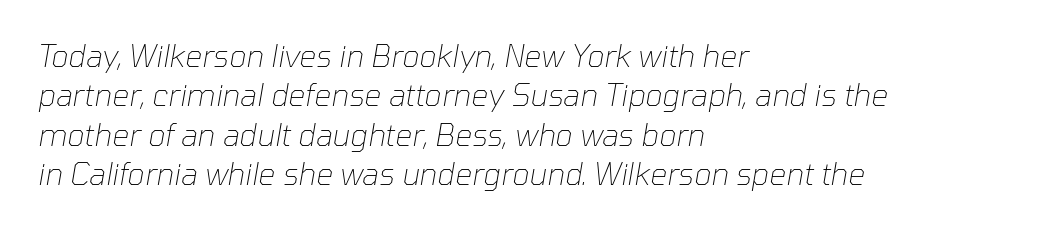
The image shows 30 px thin type, italic (leaning right); set left-aligned, normal line spacing (1.31x), normal letter spacing, not underlined; low stroke contrast and a medium x-height.
